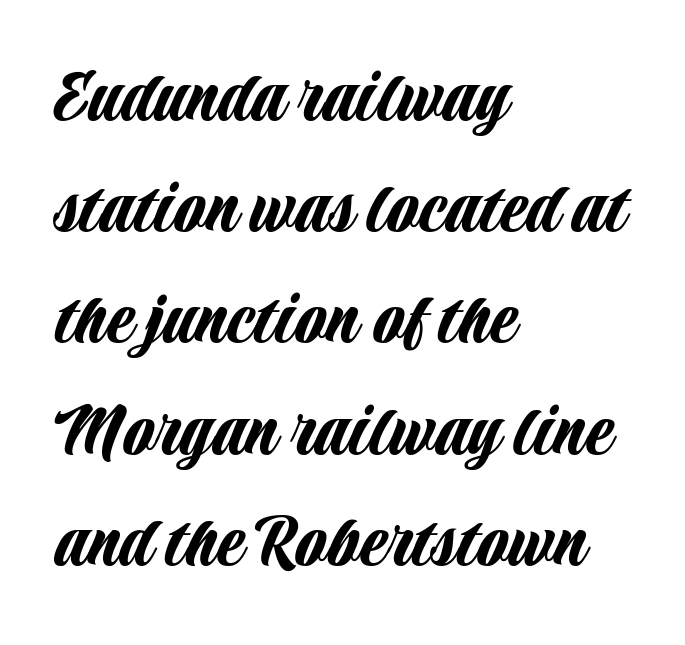
The image shows 80 px condensed sans-serif type; set left-aligned, normal line spacing (1.39x), normal letter spacing, not underlined; low stroke contrast and a large x-height.
